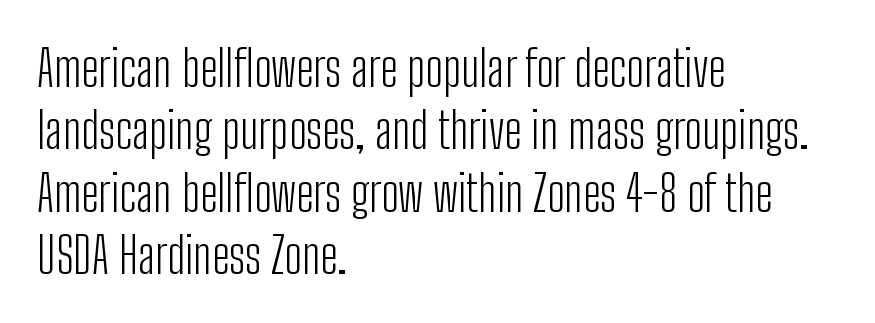
{"serif": "no", "italic": "no", "bold": "no", "weight": "light", "width": "condensed", "stroke_contrast": "low", "x_height": "medium", "monospaced": "no", "underline": "no", "align": "left", "line_spacing": "normal", "line_spacing_ratio": 1.25, "letter_spacing": "normal", "letter_spacing_em": 0.0, "glyph_px": 50}
